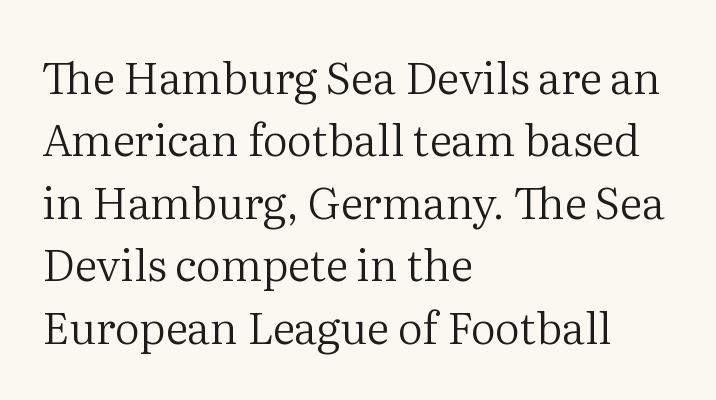
{"serif": "yes", "italic": "no", "bold": "no", "weight": "regular", "width": "normal", "stroke_contrast": "medium", "x_height": "medium", "monospaced": "no", "underline": "no", "align": "left", "line_spacing": "normal", "line_spacing_ratio": 1.42, "letter_spacing": "normal", "letter_spacing_em": 0.0, "glyph_px": 44}
